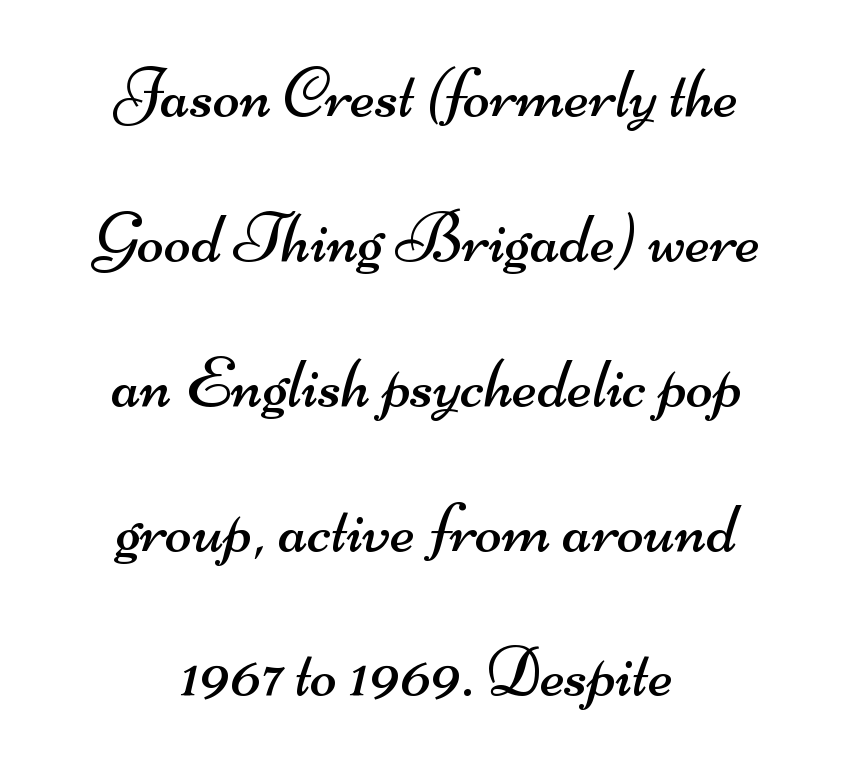
{"serif": "no", "bold": "no", "weight": "regular", "width": "wide", "stroke_contrast": "medium", "x_height": "small", "monospaced": "no", "underline": "no", "align": "center", "line_spacing": "loose", "line_spacing_ratio": 2.04, "letter_spacing": "normal", "letter_spacing_em": 0.0, "glyph_px": 71}
